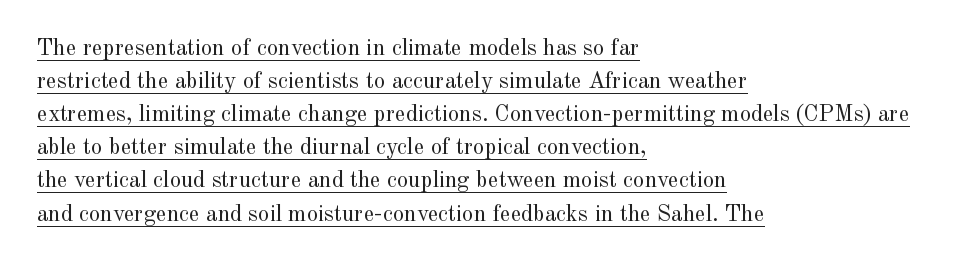
Q: Is the text bold? A: No.
Q: Is the text italic (slanted)? A: No, it is upright.
Q: Is the text underlined? A: Yes.
Q: How is the paragraph aligned? A: Left-aligned.
Q: Is the spacing between letters normal or unusually wide? A: Normal.
Q: Is the spacing between lines tight, normal or loose? A: Normal.
